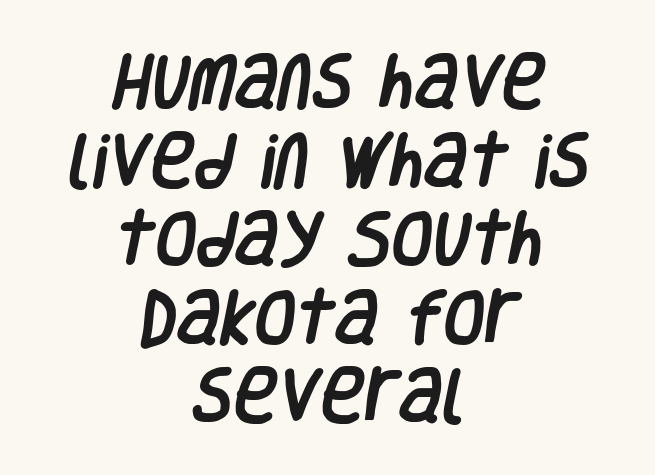
{"serif": "no", "width": "condensed", "stroke_contrast": "low", "x_height": "large", "monospaced": "no", "underline": "no", "align": "center", "line_spacing": "normal", "line_spacing_ratio": 1.31, "letter_spacing": "normal", "letter_spacing_em": 0.0, "glyph_px": 60}
